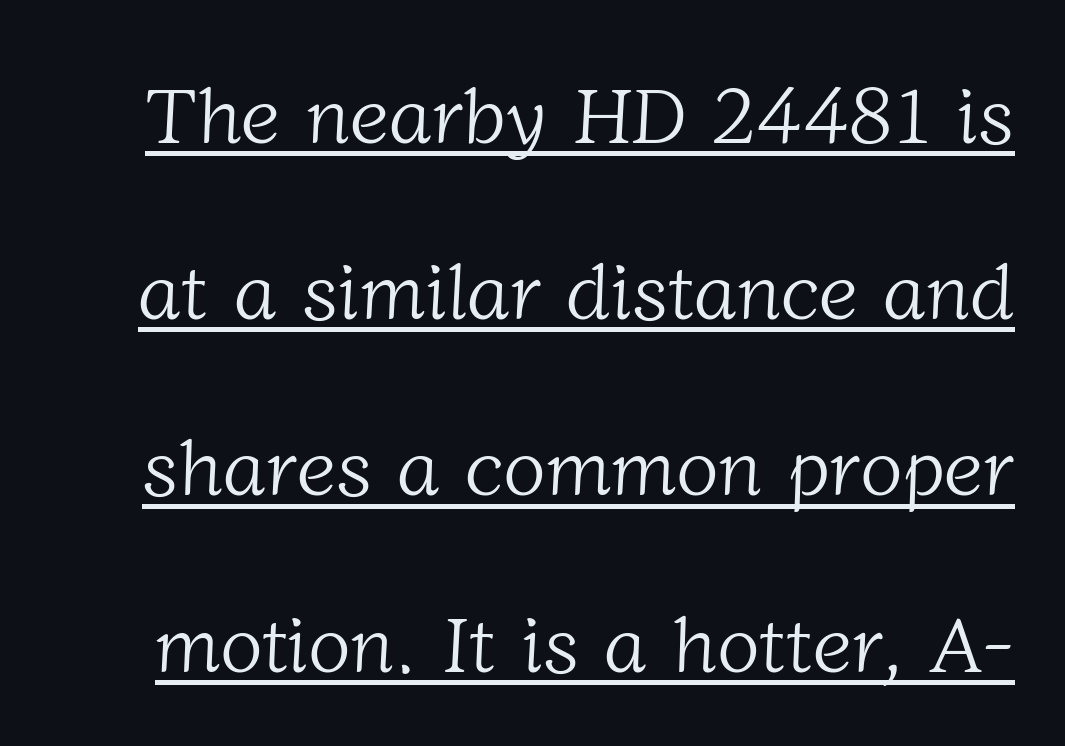
The image shows 79 px light serif type; set loose line spacing (2.23x), normal letter spacing, underlined; low stroke contrast and a medium x-height.
